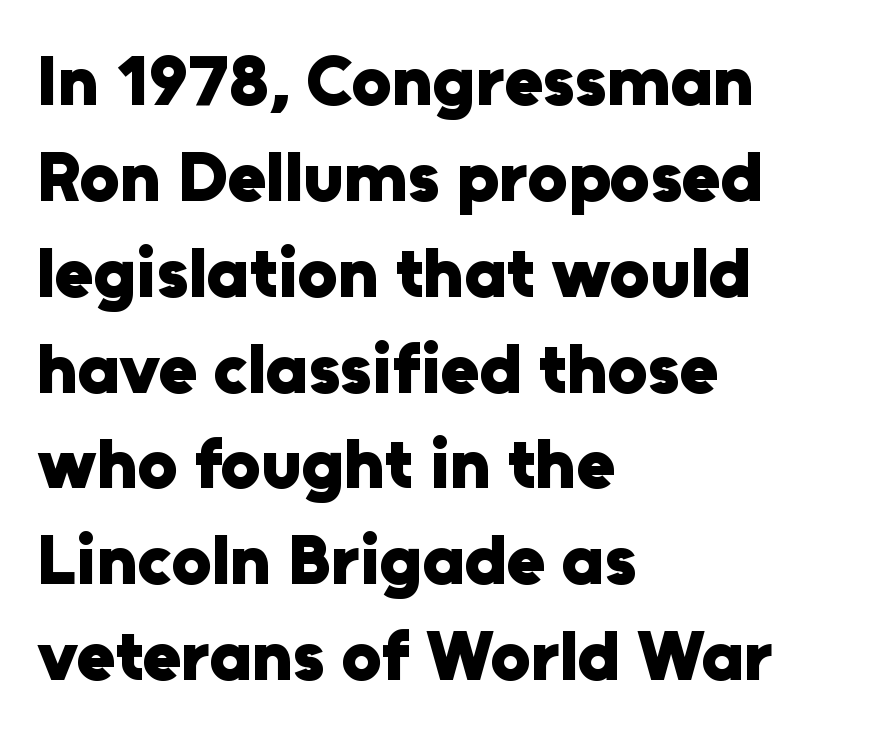
Spacing between characters is what you'd get straight out of the box. In CSS terms this would be text-align: left. Unlike italic type, these characters show no tilt at all. The passage shown is not underscored anywhere. This is sans-serif lettering, the kind often seen on screens and signage. Here the designer chose a conventional face with non-uniform glyph widths.
